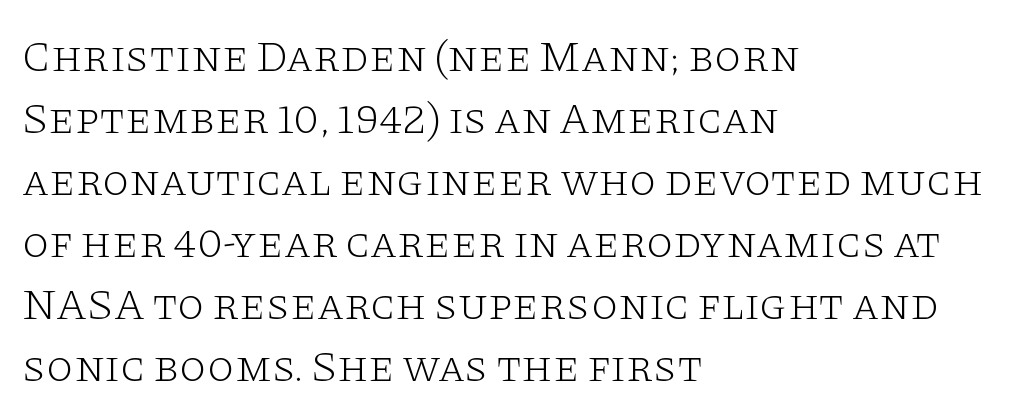
Glance below the letters and you will spot only blank space. Is there much room between lines? A standard amount, neither cramped nor airy. Type style note: has serifs. The rag falls on the right side of this text block. Is there any slant? The stems are plumb. The tracking reads as untouched default to a designer's eye.
